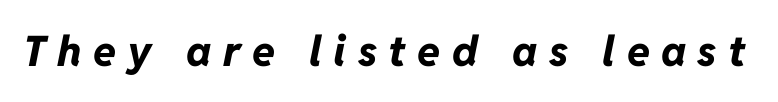
{"italic": "yes", "lean": "right", "slant_degrees": 11, "bold": "yes", "weight": "bold", "width": "normal", "stroke_contrast": "low", "x_height": "medium", "monospaced": "no", "underline": "no", "letter_spacing": "wide", "letter_spacing_em": 0.27, "glyph_px": 42}
